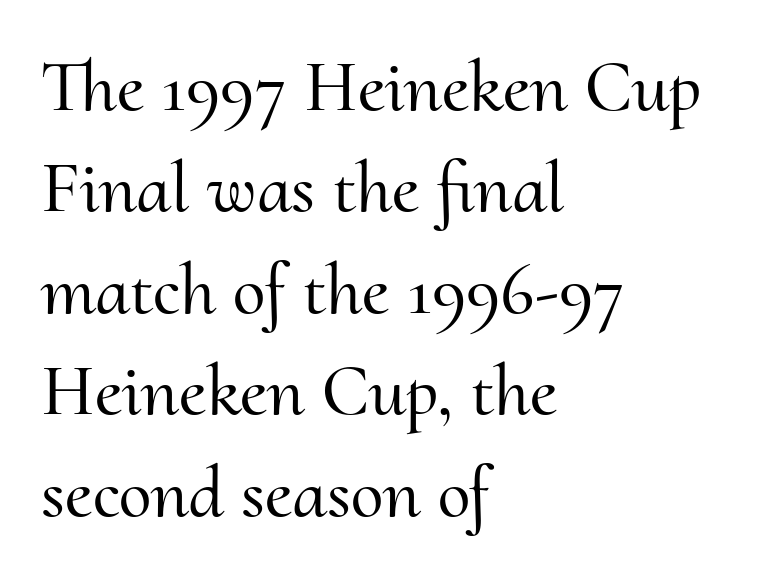
Plain, unruled lines of type. Does the type have serifs? Yes, each stem ends in a small foot. The lines sit at an ordinary, default distance from one another. You could call the tracking neutral — neither tight nor loose. Think of a printed novel: that variable character pitch is what you see here. Characters remain perfectly vertical along every line.
